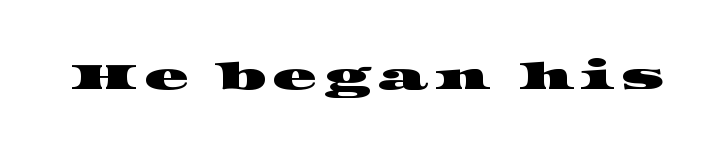
Is this a sans? No — the strokes have serifs. Looks like regular typesetting: each glyph gets only the width it needs. This rendering features lettering with no underline.
